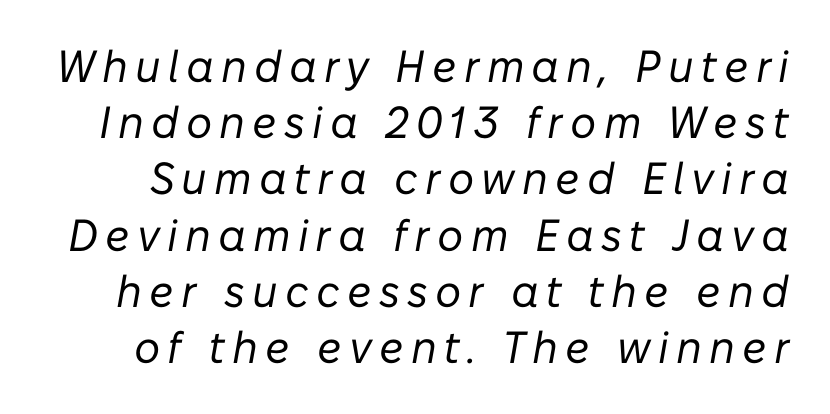
The image shows 45 px regular-weight type, italic (leaning right); set normal line spacing (1.25x), not underlined; low stroke contrast and a medium x-height.
